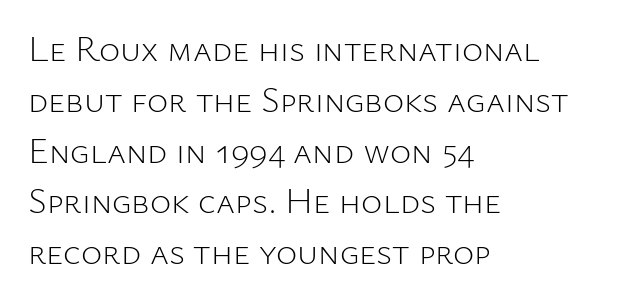
{"serif": "no", "italic": "no", "bold": "no", "weight": "light", "width": "normal", "stroke_contrast": "low", "x_height": "medium", "monospaced": "no", "underline": "no", "align": "left", "line_spacing": "normal", "line_spacing_ratio": 1.41, "letter_spacing": "normal", "letter_spacing_em": 0.0, "glyph_px": 36}
